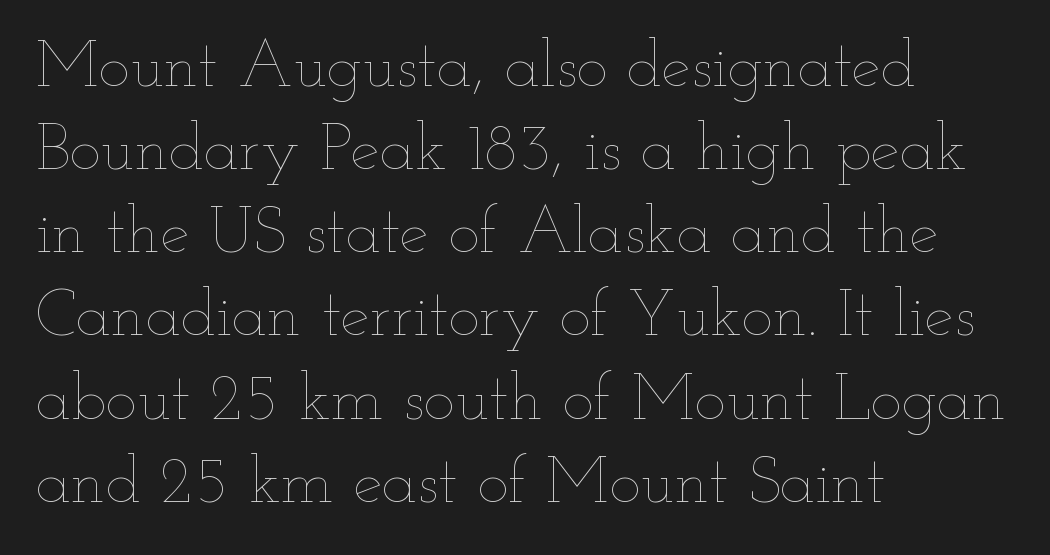
Q: Is the text bold? A: No.
Q: Is the text italic (slanted)? A: No, it is upright.
Q: Is the text underlined? A: No.
Q: How is the paragraph aligned? A: Left-aligned.
Q: Is the spacing between letters normal or unusually wide? A: Normal.
Q: Is the spacing between lines tight, normal or loose? A: Normal.
Q: Width (condensed, normal, or wide)? A: Wide.
Q: Stroke contrast? A: Low.
Q: x-height? A: Small.
Q: Monospaced? A: No.
